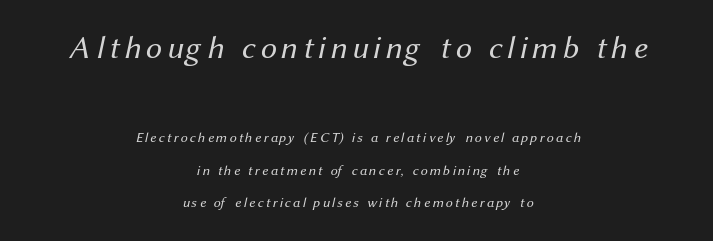
Descender tails drop into unmarked territory. Alignment: centered. Think of a printed novel: that variable character pitch is what you see here. The composition opens big and finishes small. The face looks like a standard text weight, possibly lighter. The block of text is sparse from top to bottom, with ample space between rows.
